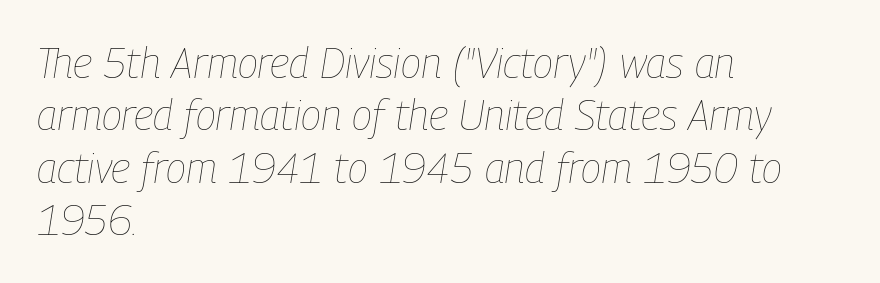
The image shows 42 px thin, condensed type, italic (leaning right); set left-aligned, normal line spacing (1.25x), normal letter spacing, not underlined; low stroke contrast and a medium x-height.
